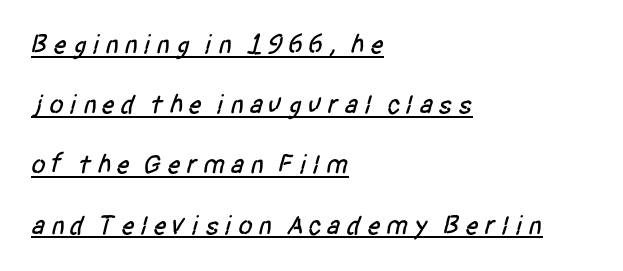
{"underline": "yes", "align": "left", "line_spacing": "loose", "line_spacing_ratio": 2.23, "glyph_px": 27}
